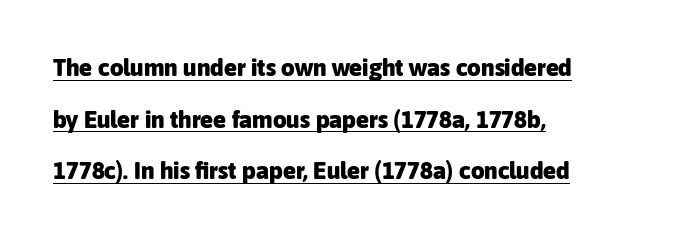
Q: Is the text bold? A: Yes.
Q: Is the text italic (slanted)? A: No, it is upright.
Q: Is the text underlined? A: Yes.
Q: How is the paragraph aligned? A: Left-aligned.
Q: Is the spacing between letters normal or unusually wide? A: Normal.
Q: Is the spacing between lines tight, normal or loose? A: Loose.
